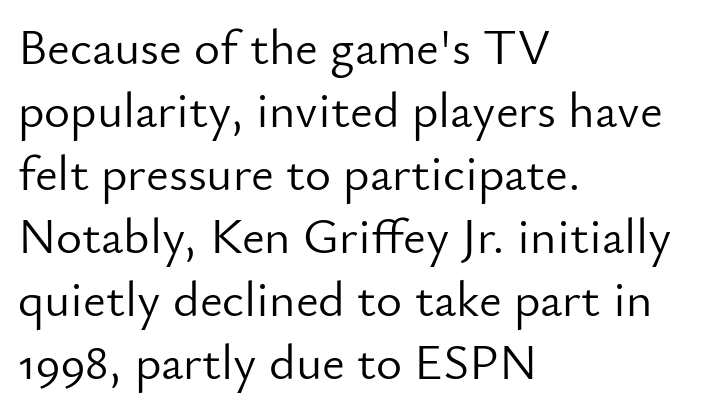
{"serif": "no", "italic": "no", "bold": "no", "weight": "light", "width": "normal", "stroke_contrast": "low", "x_height": "small", "monospaced": "no", "underline": "no", "align": "left", "line_spacing": "normal", "line_spacing_ratio": 1.26, "letter_spacing": "normal", "letter_spacing_em": 0.0, "glyph_px": 50}
